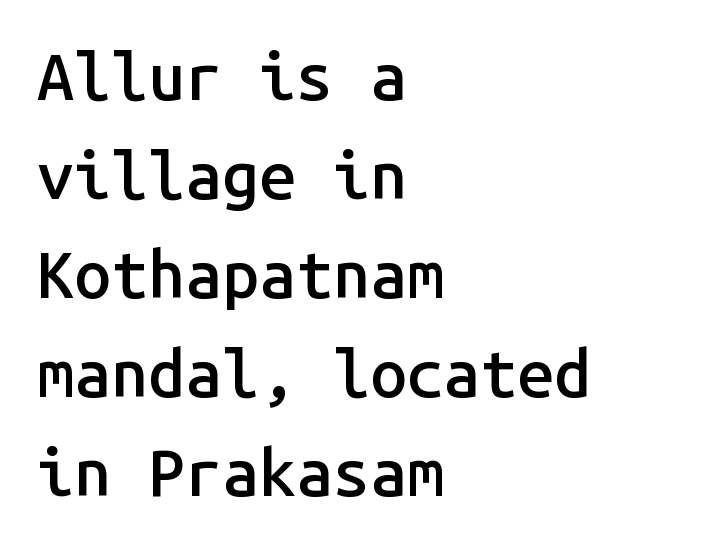
The image shows 66 px semibold sans-serif type, upright, monospaced; set left-aligned, normal line spacing (1.5x), normal letter spacing, not underlined; low stroke contrast and a medium x-height.
